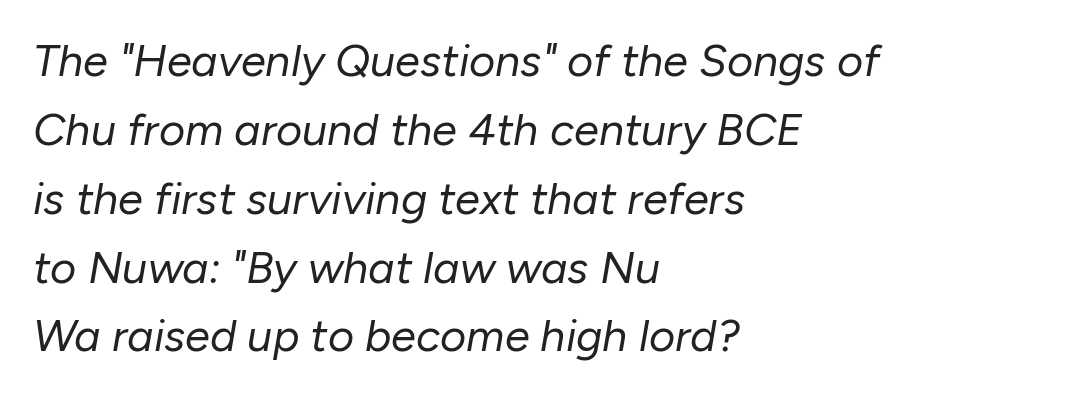
The image shows 45 px regular-weight type, italic (leaning right); set left-aligned, normal line spacing (1.53x), normal letter spacing, not underlined; low stroke contrast and a medium x-height.
